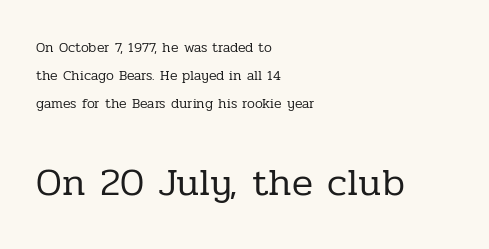
{"serif": "yes", "italic": "no", "bold": "no", "weight": "regular", "width": "normal", "stroke_contrast": "low", "x_height": "medium", "monospaced": "no", "underline": "no", "align": "left", "line_spacing": "loose", "line_spacing_ratio": 2.01, "letter_spacing": "normal", "letter_spacing_em": 0.0, "larger_block": "second", "size_ratio": 2.79, "glyph_px": 39}
